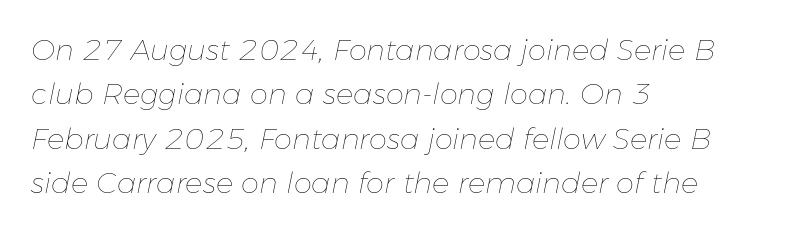
The image shows 29 px thin type, italic (leaning right); set left-aligned, normal line spacing (1.53x), normal letter spacing, not underlined; low stroke contrast and a medium x-height.
